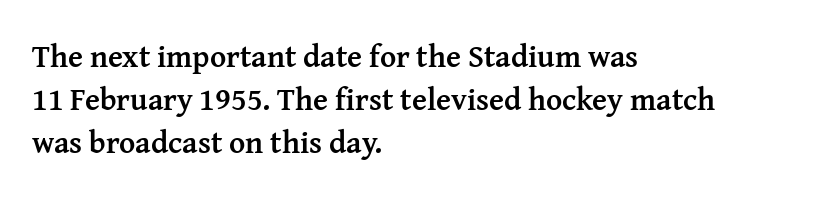
The image shows 31 px semibold serif type, upright; set left-aligned, normal line spacing (1.38x), normal letter spacing, not underlined; medium stroke contrast and a medium x-height.
